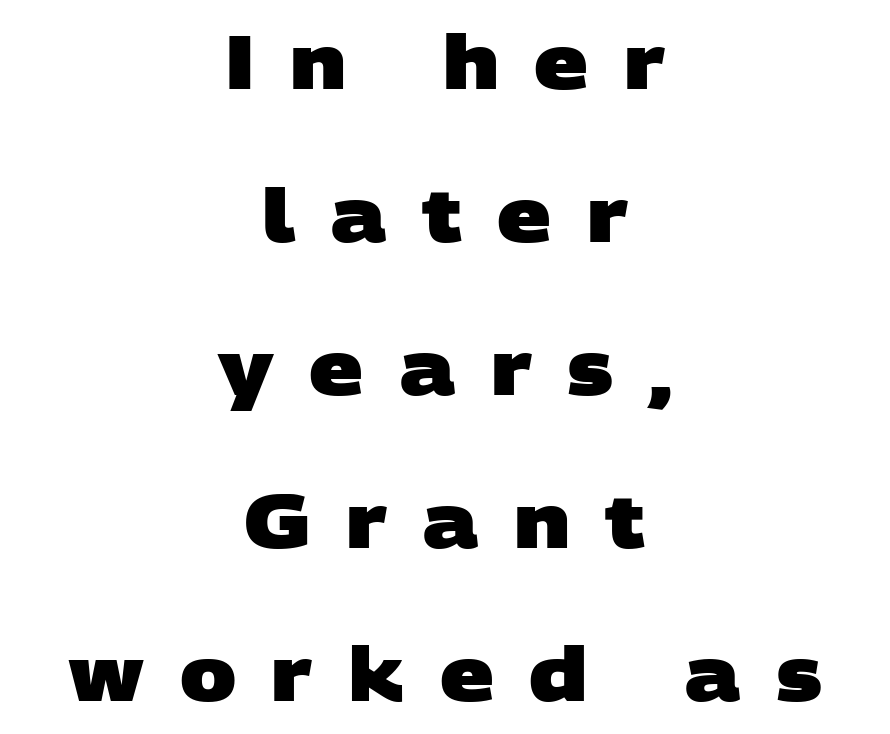
Nobody drew a line under any word here. The line-height multiplier appears high, well above default. A sans-serif font was chosen for this passage. Proportional: the letters do not fall into vertical columns. The compositor balanced each line on the midline. Set as a true bold cut, around the 700 mark.
